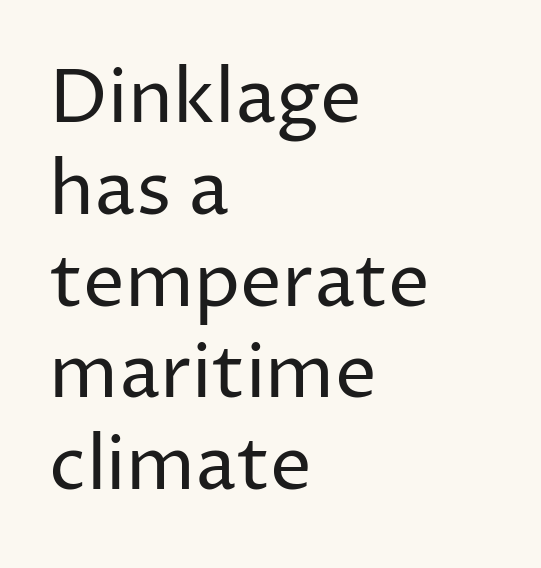
The image shows 74 px regular-weight sans-serif type, upright; set left-aligned, line spacing 1.24x, normal letter spacing, not underlined; low stroke contrast and a medium x-height.
